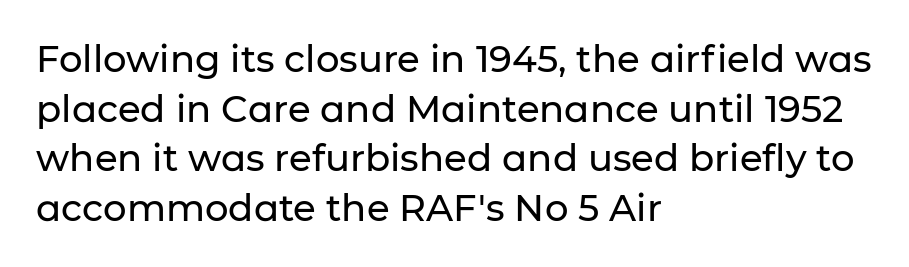
Q: Is the text italic (slanted)? A: No, it is upright.
Q: Is the typeface a serif or a sans-serif typeface? A: Sans-serif.
Q: Is the text underlined? A: No.
Q: How is the paragraph aligned? A: Left-aligned.
Q: Is the spacing between letters normal or unusually wide? A: Normal.
Q: Is the spacing between lines tight, normal or loose? A: Normal.
Q: Width (condensed, normal, or wide)? A: Normal.
Q: Stroke contrast? A: Low.
Q: x-height? A: Medium.
Q: Monospaced? A: No.
